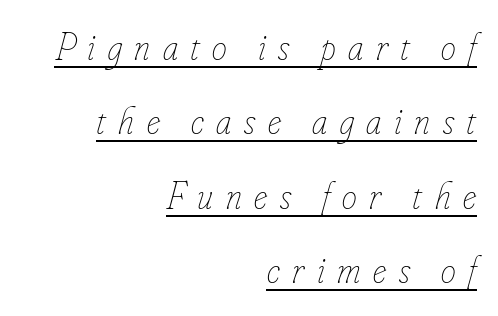
{"italic": "yes", "lean": "right", "slant_degrees": 16, "bold": "no", "weight": "thin", "width": "condensed", "stroke_contrast": "low", "x_height": "small", "monospaced": "no", "underline": "yes", "align": "right", "line_spacing": "loose", "line_spacing_ratio": 1.96, "letter_spacing": "wide", "letter_spacing_em": 0.33, "glyph_px": 38}
